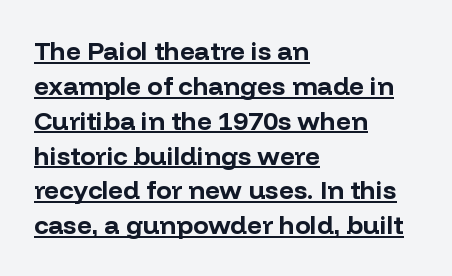
{"italic": "no", "bold": "yes", "underline": "yes", "align": "left", "line_spacing": "normal", "line_spacing_ratio": 1.34, "letter_spacing": "normal", "letter_spacing_em": 0.0, "glyph_px": 26}
